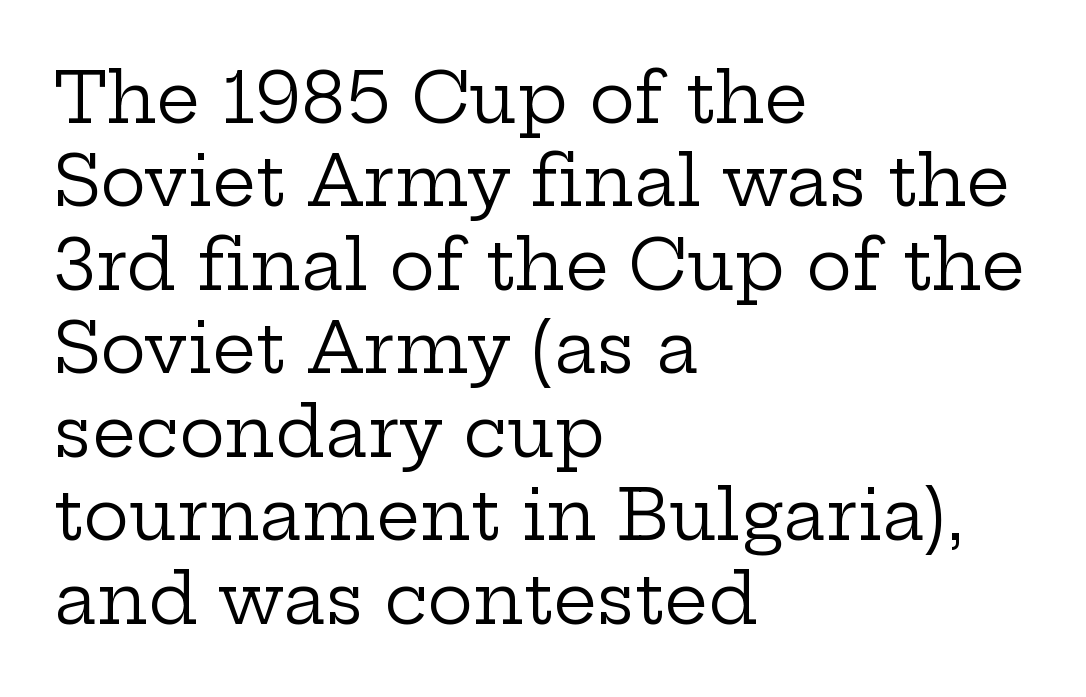
The image shows 69 px regular-weight, wide serif type, upright; set left-aligned, line spacing 1.21x, normal letter spacing, not underlined; low stroke contrast and a medium x-height.
